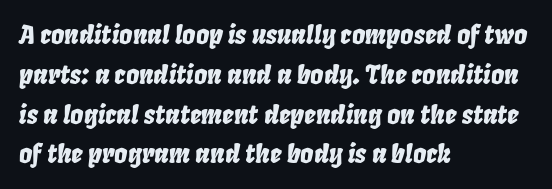
The ragged edge is on the right, which tells us the setting is flush left. The passage shown has conventional tracking throughout. An italicized treatment has been applied to the whole sample. Quick note: interline space is typical. Just letters on the line, the space beneath them empty.
